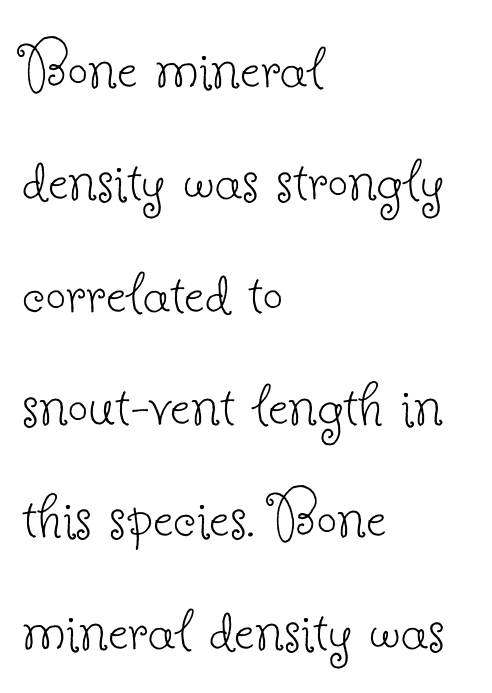
Letterform terminals end in serifs throughout the passage. This sample has the flowing, uneven cadence of proportional lettering. This sample is left-justified, so line endings fall wherever the words run out. Underline: absent. The strokes are not fattened; the text isn't bold. These lines keep a tight, regular rhythm from letter to letter.
